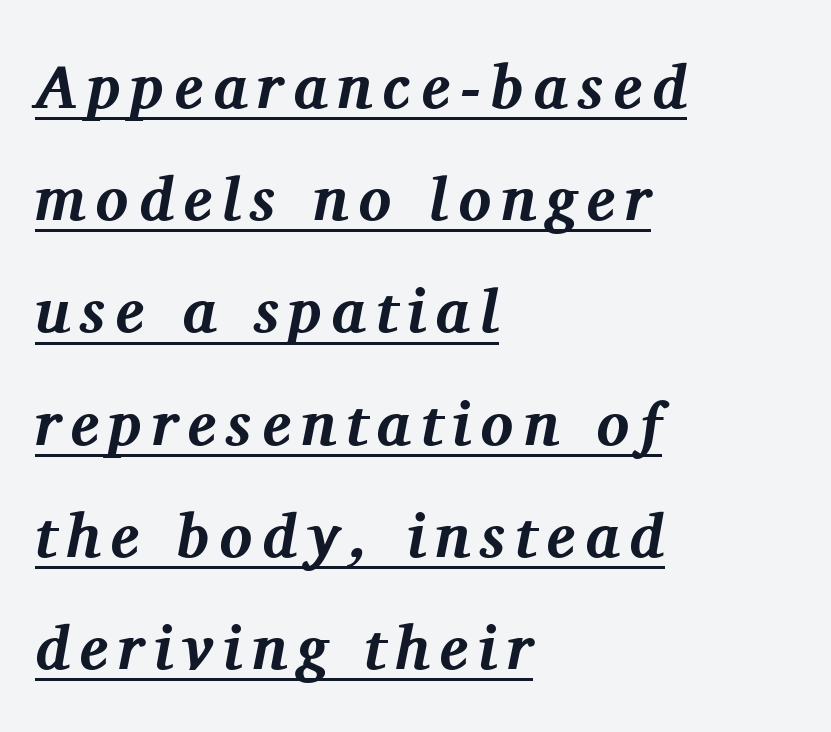
{"serif": "yes", "italic": "yes", "lean": "right", "slant_degrees": 11, "bold": "yes", "weight": "bold", "width": "normal", "stroke_contrast": "medium", "x_height": "medium", "monospaced": "no", "underline": "yes", "align": "left", "line_spacing_ratio": 1.84, "glyph_px": 61}
